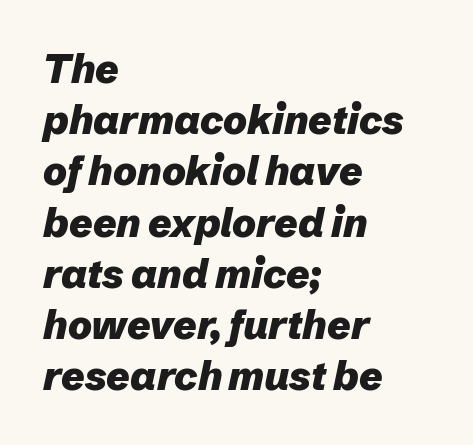
{"italic": "yes", "lean": "right", "slant_degrees": 12, "bold": "yes", "weight": "heavy", "width": "normal", "stroke_contrast": "low", "x_height": "medium", "monospaced": "no", "underline": "no", "align": "left", "line_spacing": "normal", "line_spacing_ratio": 1.28, "letter_spacing": "normal", "letter_spacing_em": 0.0, "glyph_px": 40}
